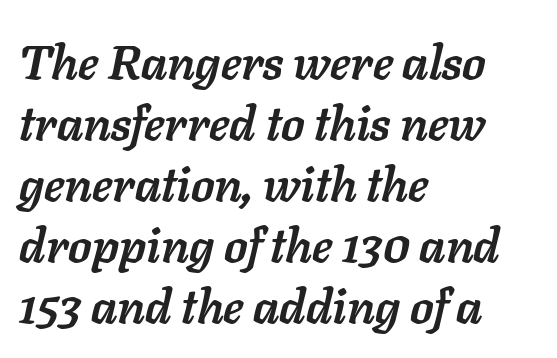
Nobody touched the tracking dial on this one. The face used here has a pronounced slope to its letters. On the weight axis this lands at bold, roughly 700. Every row of glyphs begins at an identical x-position on the left.
